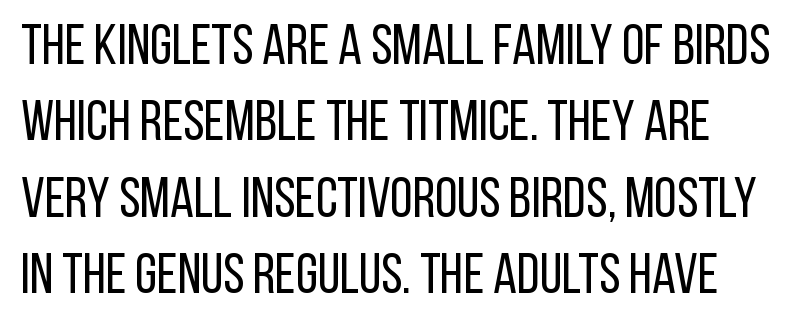
Q: Is the text bold? A: No.
Q: Is the text italic (slanted)? A: No, it is upright.
Q: Is the typeface a serif or a sans-serif typeface? A: Sans-serif.
Q: Is the text underlined? A: No.
Q: How is the paragraph aligned? A: Left-aligned.
Q: Is the spacing between letters normal or unusually wide? A: Normal.
Q: Is the spacing between lines tight, normal or loose? A: Normal.
Q: Width (condensed, normal, or wide)? A: Condensed.
Q: Stroke contrast? A: Low.
Q: x-height? A: Large.
Q: Monospaced? A: No.
